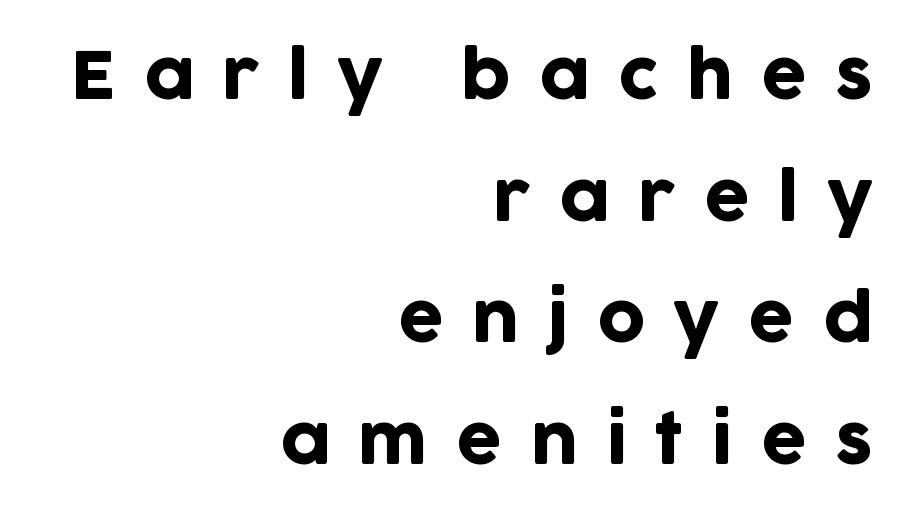
{"serif": "no", "italic": "no", "width": "normal", "stroke_contrast": "low", "x_height": "large", "monospaced": "no", "underline": "no", "align": "right", "line_spacing_ratio": 1.87, "letter_spacing": "wide", "letter_spacing_em": 0.44, "glyph_px": 65}
